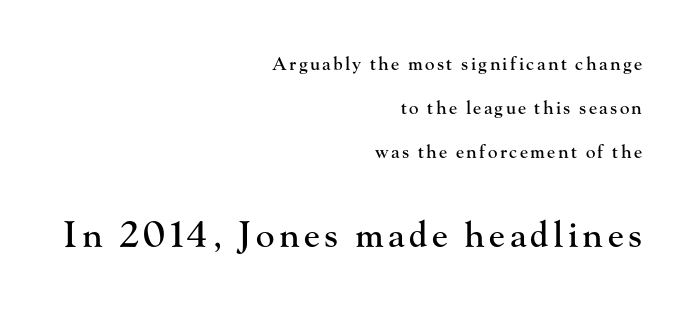
The image shows 35 px serif type, upright; set right-aligned, loose line spacing (2.44x), not underlined; the second (bottom) block is 1.94x larger; high stroke contrast and a small x-height.
